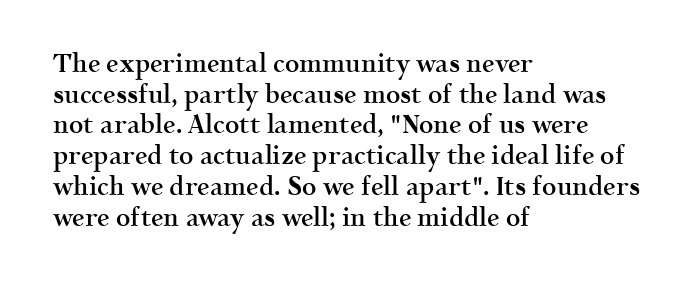
The text block is weighted toward the left margin, trailing off unevenly rightward. What weight is shown? A semibold, between regular and bold. Look at the tracking — it's just the regular setting, nothing added. Quick note: not italic, upright. A bare baseline throughout the passage.
